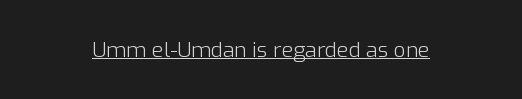
On a weight scale, this lands at 450 or below. The lines in this sample share a center point and differ in where they start and stop. Observe the ordinary spacing: letters are neighbours, not strangers. Posture: upright roman. Emphasis is given by a line drawn under the lettering.
